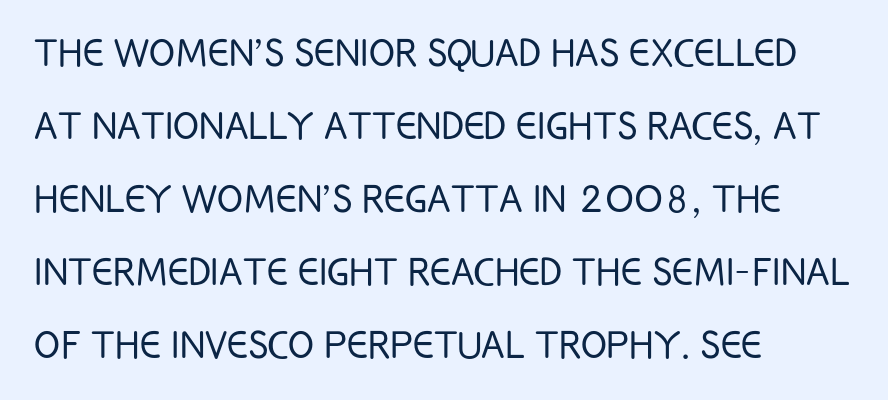
{"serif": "no", "italic": "no", "bold": "no", "weight": "light", "width": "condensed", "stroke_contrast": "low", "x_height": "large", "monospaced": "no", "underline": "no", "align": "left", "line_spacing": "normal", "line_spacing_ratio": 1.52, "letter_spacing": "normal", "letter_spacing_em": 0.0, "glyph_px": 48}
